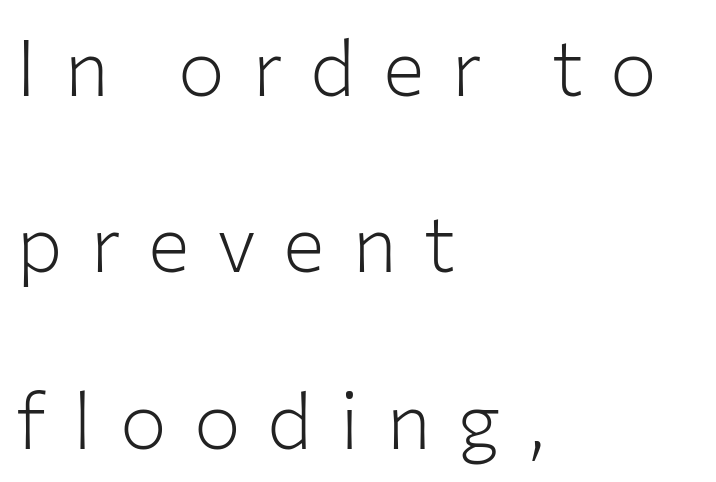
The passage shown is not bold in any degree. This sample has the flowing, uneven cadence of proportional lettering. The passage shown has open, widely tracked lettering throughout. The typesetter chose a ragged-right arrangement here. This sample uses an upright cut, with every glyph sitting square on the baseline. Each new line begins a long way beneath the previous one.
